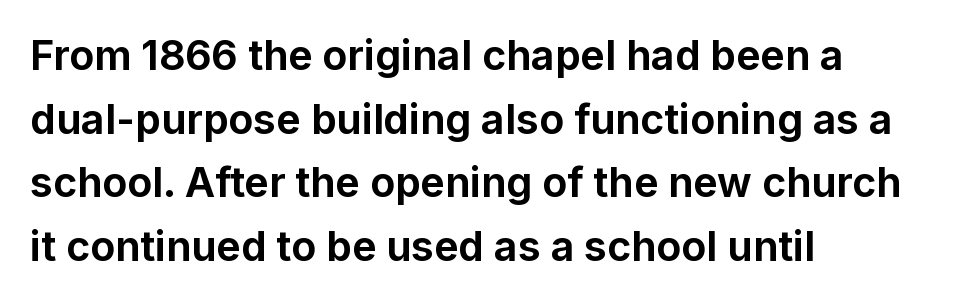
Q: Is the text bold? A: Yes.
Q: Is the text italic (slanted)? A: No, it is upright.
Q: Is the typeface a serif or a sans-serif typeface? A: Sans-serif.
Q: Is the text underlined? A: No.
Q: How is the paragraph aligned? A: Left-aligned.
Q: Is the spacing between letters normal or unusually wide? A: Normal.
Q: Is the spacing between lines tight, normal or loose? A: Normal.
Q: Width (condensed, normal, or wide)? A: Normal.
Q: Stroke contrast? A: Low.
Q: x-height? A: Medium.
Q: Monospaced? A: No.
